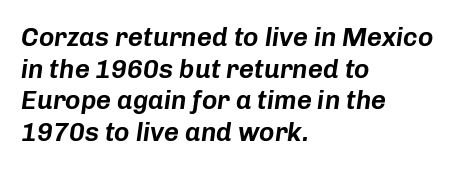
Letters rest on an invisible, unmarked baseline. Compared with typical body copy, the letter spacing here is the same. The typography opts for an oblique posture over an upright one. This rendering uses left alignment, leaving the right contour irregular.
